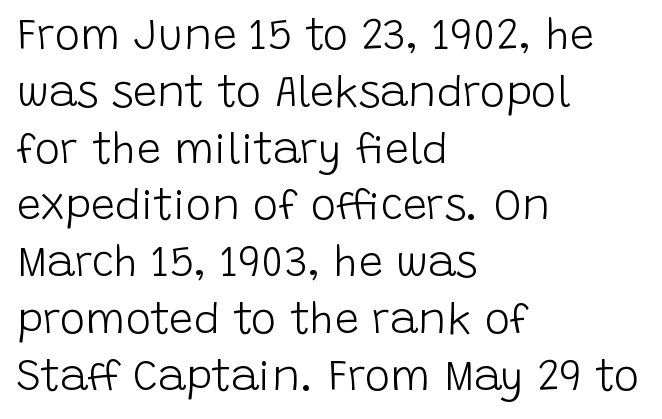
The image shows 43 px light sans-serif type, upright; set left-aligned, normal line spacing (1.32x), normal letter spacing, not underlined; low stroke contrast and a large x-height.
